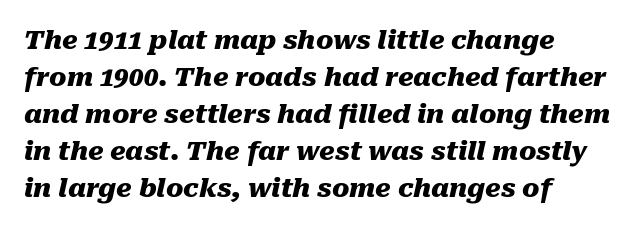
Q: Is the text bold? A: Yes.
Q: Is the text italic (slanted)? A: Yes, it leans right by about 10 degrees.
Q: Is the text underlined? A: No.
Q: How is the paragraph aligned? A: Left-aligned.
Q: Is the spacing between letters normal or unusually wide? A: Normal.
Q: Is the spacing between lines tight, normal or loose? A: Normal.
